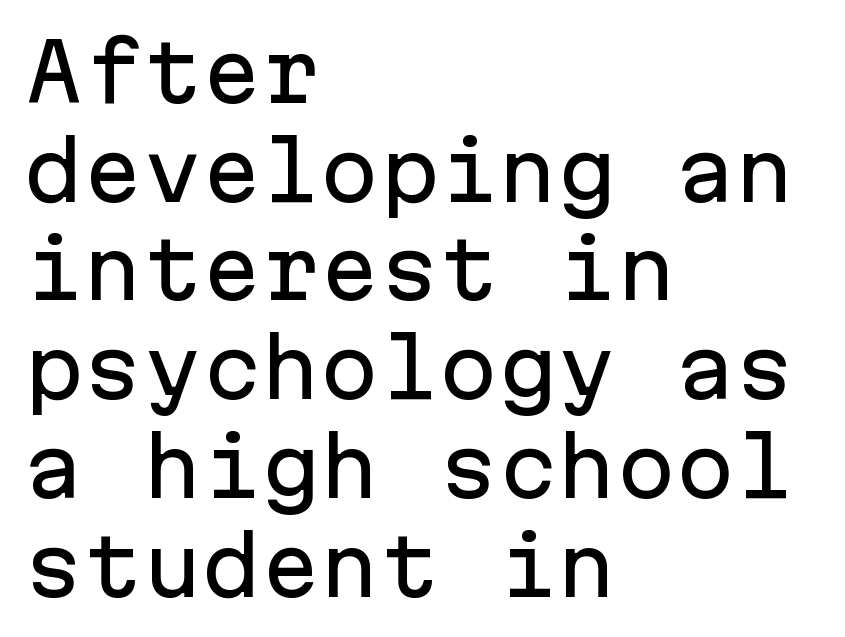
Q: Is the text italic (slanted)? A: No, it is upright.
Q: Is the typeface a serif or a sans-serif typeface? A: Sans-serif.
Q: Is the text underlined? A: No.
Q: How is the paragraph aligned? A: Left-aligned.
Q: Is the spacing between letters normal or unusually wide? A: Normal.
Q: Is the spacing between lines tight, normal or loose? A: Normal.
Q: Width (condensed, normal, or wide)? A: Normal.
Q: Stroke contrast? A: Low.
Q: x-height? A: Medium.
Q: Monospaced? A: Yes.
